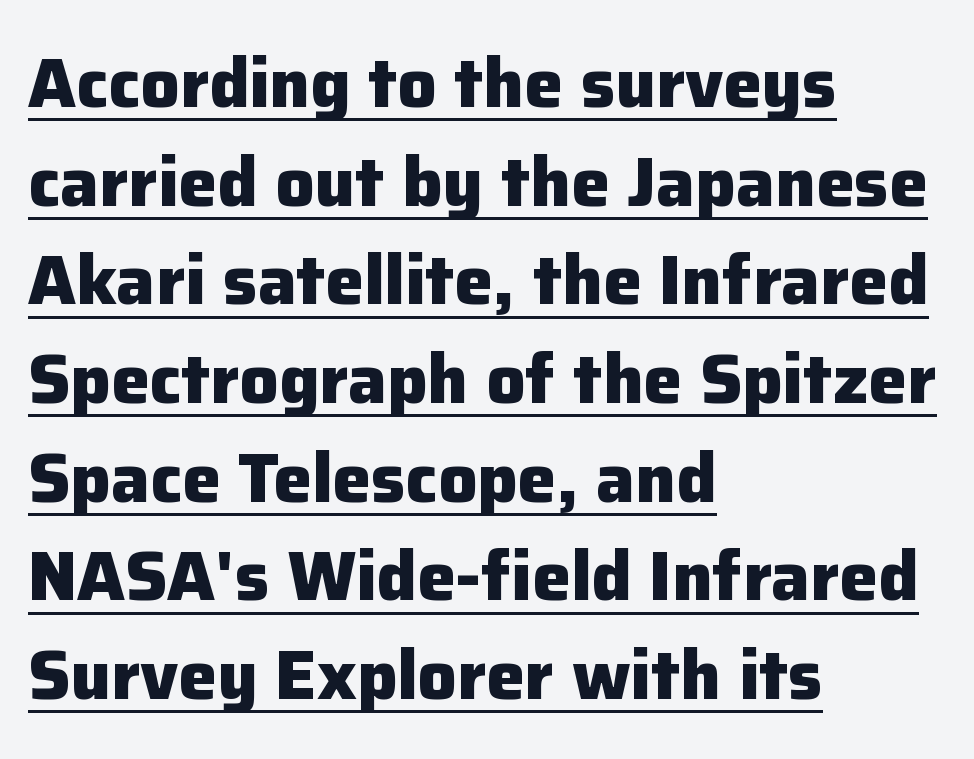
{"serif": "no", "italic": "no", "bold": "yes", "weight": "heavy", "width": "normal", "stroke_contrast": "low", "x_height": "medium", "monospaced": "no", "underline": "yes", "align": "left", "line_spacing": "normal", "line_spacing_ratio": 1.43, "letter_spacing": "normal", "letter_spacing_em": 0.0, "glyph_px": 69}
